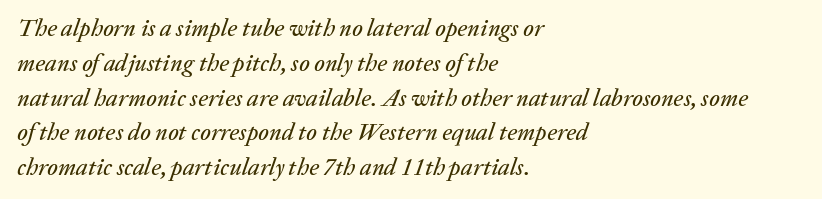
{"italic": "yes", "lean": "right", "slant_degrees": 20, "underline": "no", "align": "left", "line_spacing": "normal", "line_spacing_ratio": 1.45, "letter_spacing": "normal", "letter_spacing_em": 0.0, "glyph_px": 24}
